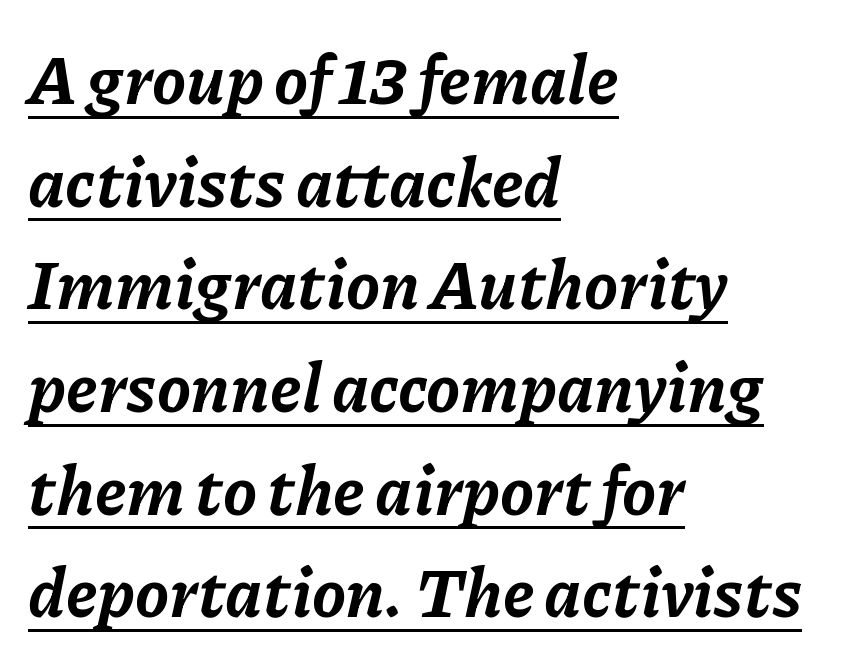
The specimen includes a rule beneath the text block's lines. You could call the tracking neutral — neither tight nor loose. The rendering uses natural spacing where letterforms have individual widths. Evenly set lines give the paragraph a standard silhouette. Short and long lines alike share a common starting point at left.
